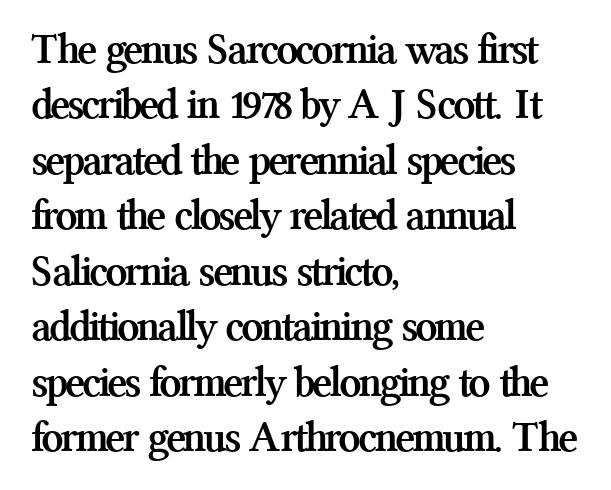
The vertical gap from one line to the next is medium. The ragged edge is on the right, which tells us the setting is flush left. In terms of posture, this sample is upright. The passage shown has conventional tracking throughout.
